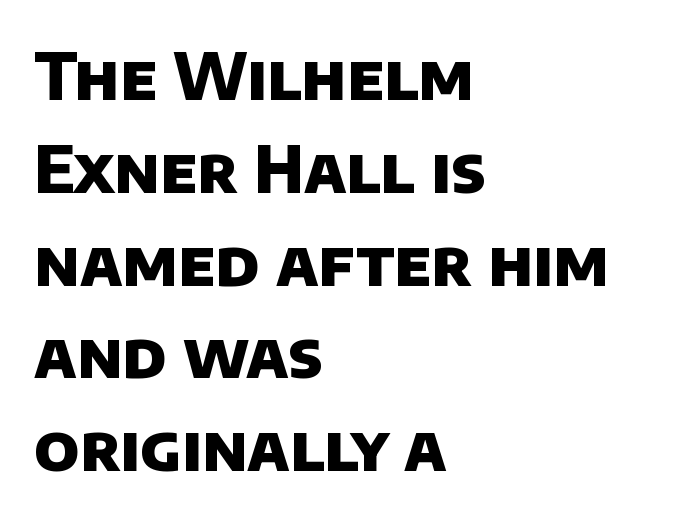
This sample keeps an unexceptional amount of space between lines. A classic flush-left, rag-right setting is used for this passage. The type is set solid horizontally, with unmodified tracking. The baseline area is clear.
